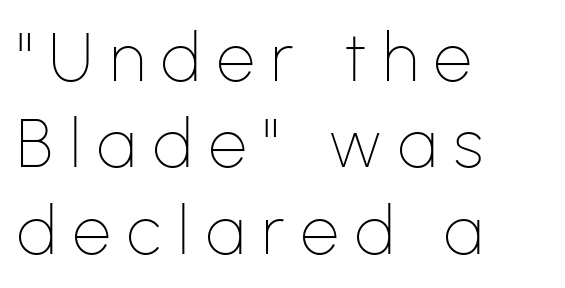
{"serif": "no", "italic": "no", "bold": "no", "weight": "thin", "width": "normal", "stroke_contrast": "low", "x_height": "medium", "monospaced": "no", "underline": "no", "align": "left", "line_spacing": "normal", "line_spacing_ratio": 1.29, "letter_spacing": "wide", "letter_spacing_em": 0.25, "glyph_px": 67}
